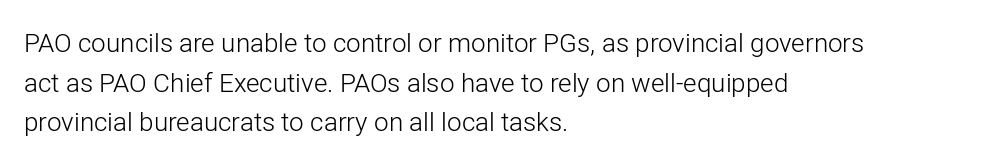
{"italic": "no", "bold": "no", "underline": "no", "align": "left", "line_spacing": "normal", "line_spacing_ratio": 1.52, "letter_spacing": "normal", "letter_spacing_em": 0.0, "glyph_px": 26}
